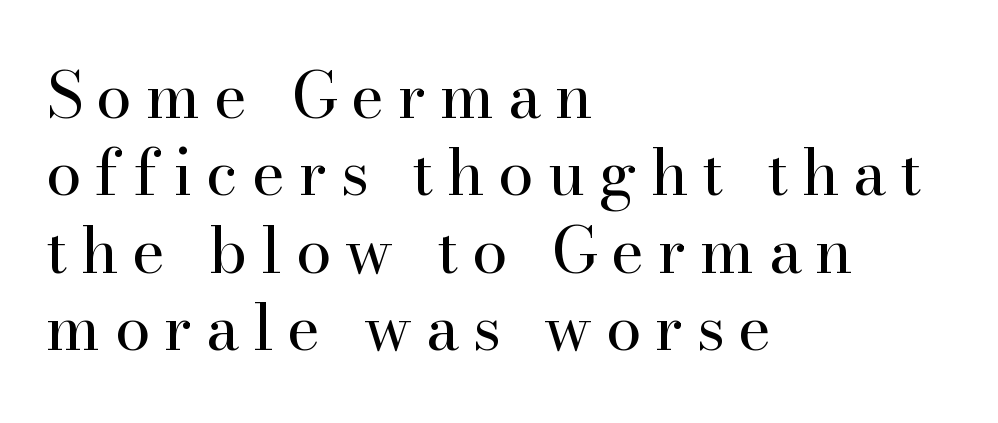
Yep, those are serifs on the letters. No letter is thick-stroked: the sample isn't bold. Italic? Not at all — the glyphs are vertical. These lines are rendered in a variable-pitch font.
